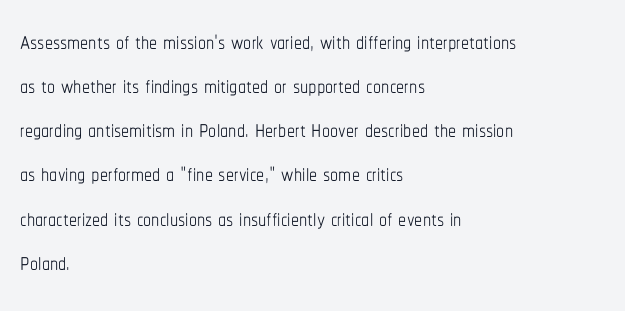
The specimen reads as upright at a glance. Tracking value appears to be zero — textbook default spacing. Does the leading feel generous? No, just average. The strip under each line holds only bare page.
